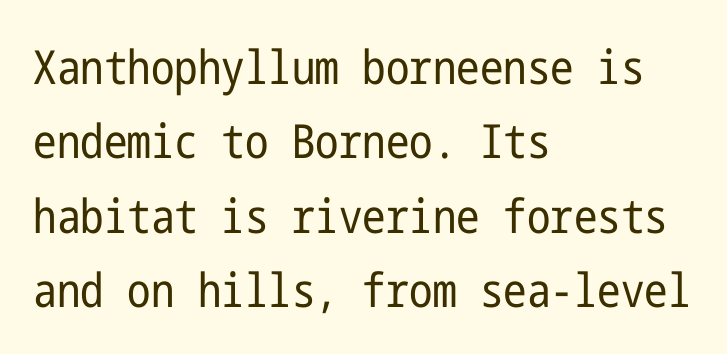
The image shows 47 px regular-weight, condensed sans-serif type, upright; set left-aligned, normal line spacing (1.58x), normal letter spacing, not underlined; low stroke contrast and a medium x-height.
